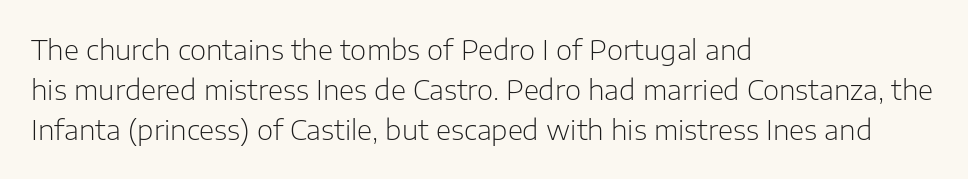
Q: Is the text bold? A: No.
Q: Is the text italic (slanted)? A: No, it is upright.
Q: Is the typeface a serif or a sans-serif typeface? A: Sans-serif.
Q: Is the text underlined? A: No.
Q: How is the paragraph aligned? A: Left-aligned.
Q: Is the spacing between letters normal or unusually wide? A: Normal.
Q: Is the spacing between lines tight, normal or loose? A: Normal.
Q: Width (condensed, normal, or wide)? A: Normal.
Q: Stroke contrast? A: Low.
Q: x-height? A: Medium.
Q: Monospaced? A: No.
